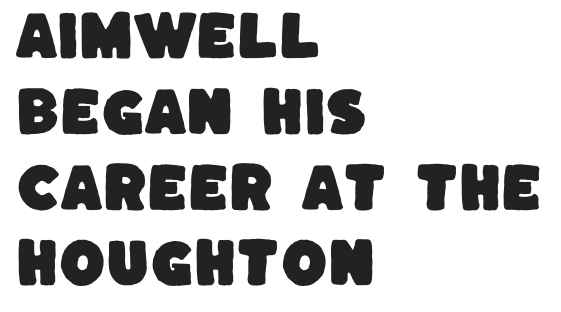
The image shows 53 px sans-serif type; set left-aligned, normal line spacing (1.43x), normal letter spacing, not underlined; low stroke contrast and a large x-height.
